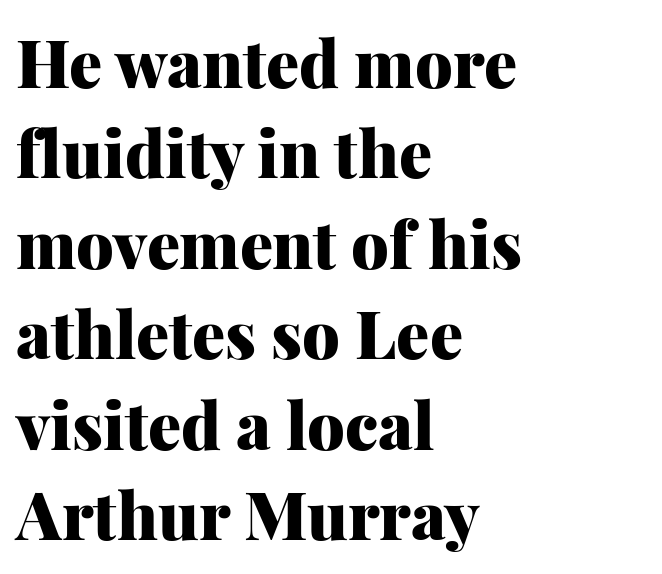
The image shows 66 px heavy serif type, upright; set left-aligned, normal line spacing (1.37x), normal letter spacing, not underlined; medium stroke contrast and a medium x-height.
